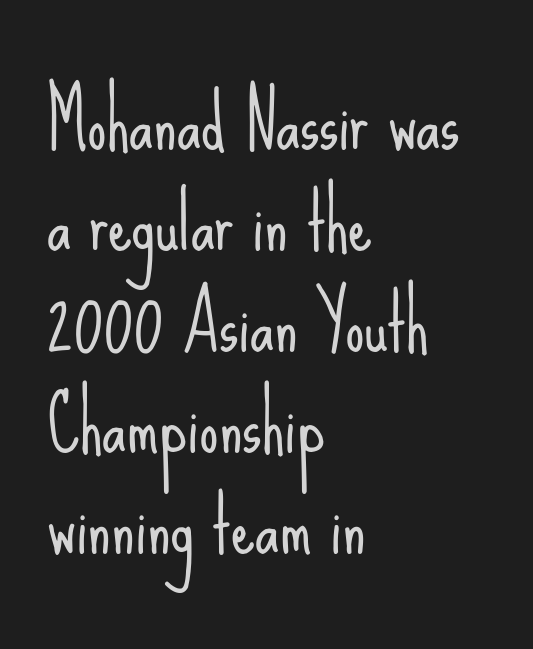
Q: Is the text bold? A: No.
Q: Is the text italic (slanted)? A: No, it is upright.
Q: Is the typeface a serif or a sans-serif typeface? A: Sans-serif.
Q: Is the text underlined? A: No.
Q: How is the paragraph aligned? A: Left-aligned.
Q: Is the spacing between letters normal or unusually wide? A: Normal.
Q: Is the spacing between lines tight, normal or loose? A: Normal.
Q: Width (condensed, normal, or wide)? A: Condensed.
Q: Stroke contrast? A: Low.
Q: x-height? A: Small.
Q: Monospaced? A: No.
